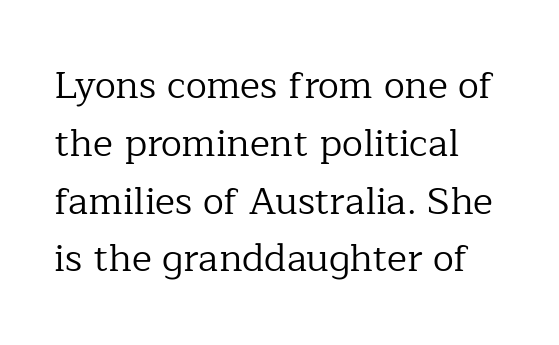
Q: Is the text bold? A: No.
Q: Is the text italic (slanted)? A: No, it is upright.
Q: Is the typeface a serif or a sans-serif typeface? A: Serif.
Q: Is the text underlined? A: No.
Q: How is the paragraph aligned? A: Left-aligned.
Q: Is the spacing between letters normal or unusually wide? A: Normal.
Q: Is the spacing between lines tight, normal or loose? A: Normal.
Q: Width (condensed, normal, or wide)? A: Normal.
Q: Stroke contrast? A: Low.
Q: x-height? A: Medium.
Q: Monospaced? A: No.
